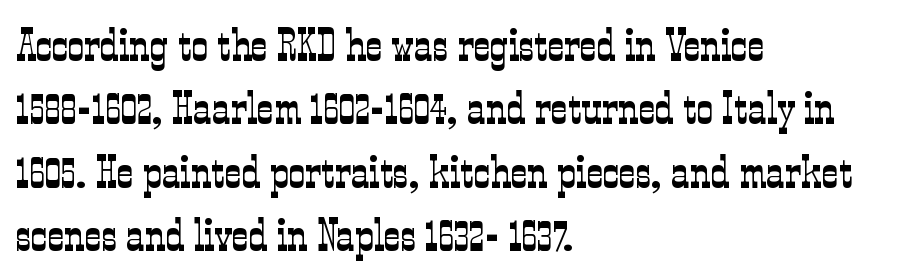
No extra ink here — the face is not bold. No word sits above an underline. Each line starts at the same left margin while the right side varies. Looks like regular typesetting: each glyph gets only the width it needs. The line-height multiplier appears to be the usual default.
